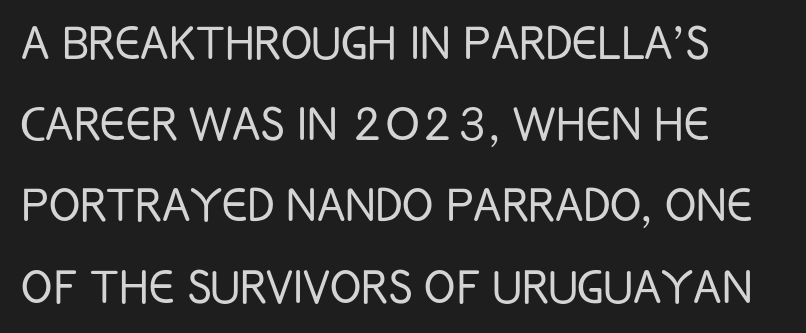
The image shows 58 px light, condensed sans-serif type, upright; set normal line spacing (1.4x), normal letter spacing, not underlined; low stroke contrast and a large x-height.
